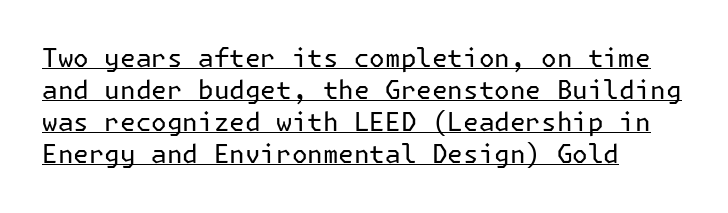
Q: Is the text bold? A: No.
Q: Is the text italic (slanted)? A: No, it is upright.
Q: Is the text underlined? A: Yes.
Q: How is the paragraph aligned? A: Left-aligned.
Q: Is the spacing between letters normal or unusually wide? A: Normal.
